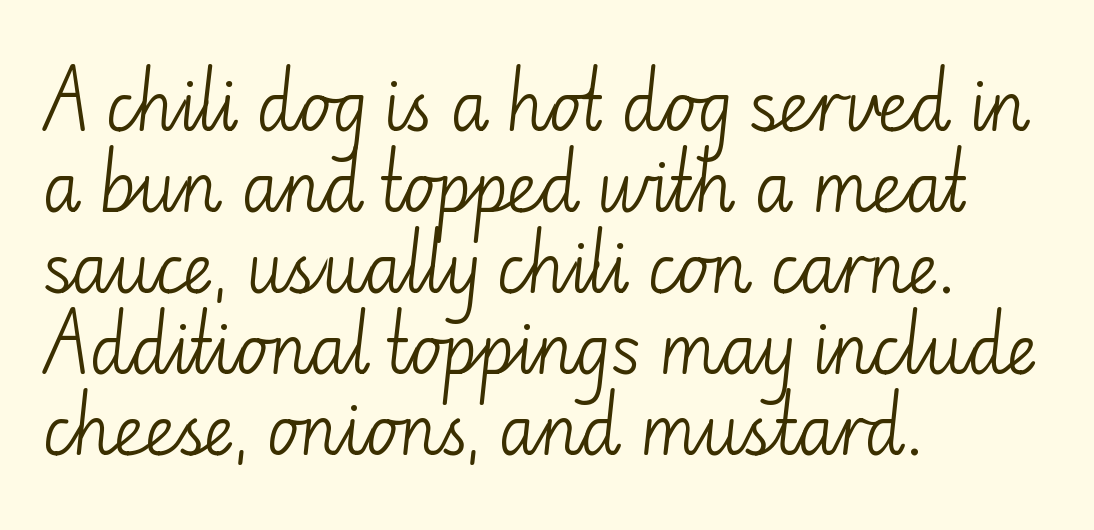
{"serif": "no", "bold": "no", "weight": "light", "width": "normal", "stroke_contrast": "low", "x_height": "small", "monospaced": "no", "underline": "no", "align": "left", "line_spacing_ratio": 1.21, "letter_spacing": "normal", "letter_spacing_em": 0.0, "glyph_px": 67}
